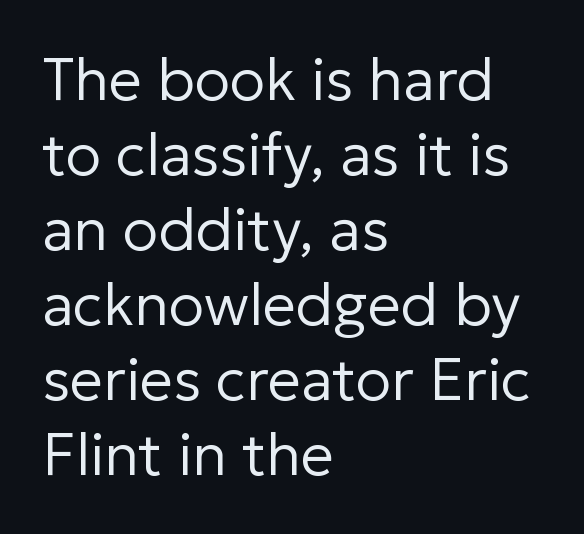
Leading: standard. The passage shown is typed in a proportional face where columns would drift. A clean baseline with only descenders dipping below it. What stands out about the letter spacing? Nothing — it is the standard amount.
